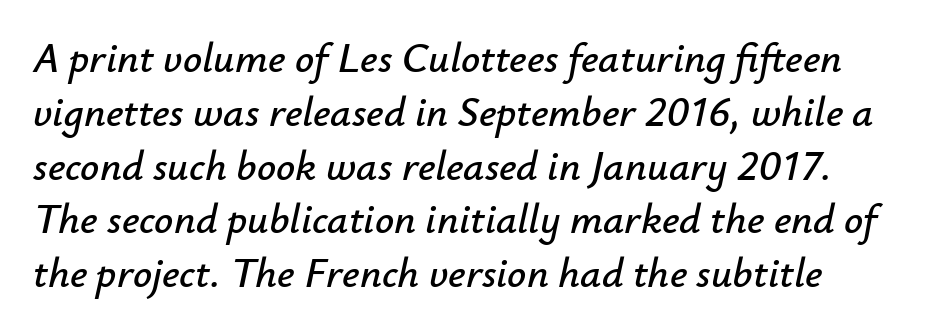
The image shows 42 px text type, italic (leaning right); set left-aligned, normal line spacing (1.28x), normal letter spacing, not underlined; low stroke contrast and a small x-height.
